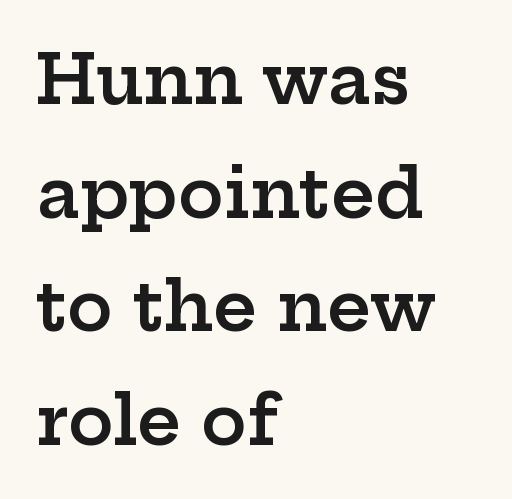
The image shows 68 px semibold, wide serif type, upright; set left-aligned, normal line spacing (1.67x), normal letter spacing, not underlined; low stroke contrast and a medium x-height.
